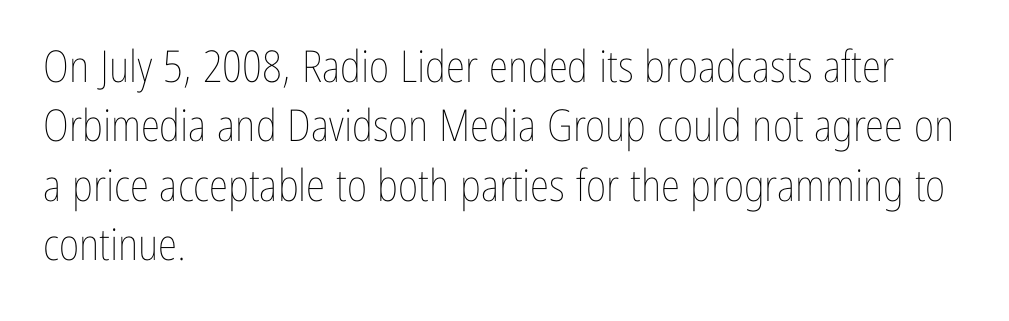
The image shows 44 px thin, condensed type, upright; set left-aligned, normal line spacing (1.35x), normal letter spacing, not underlined; low stroke contrast and a medium x-height.
